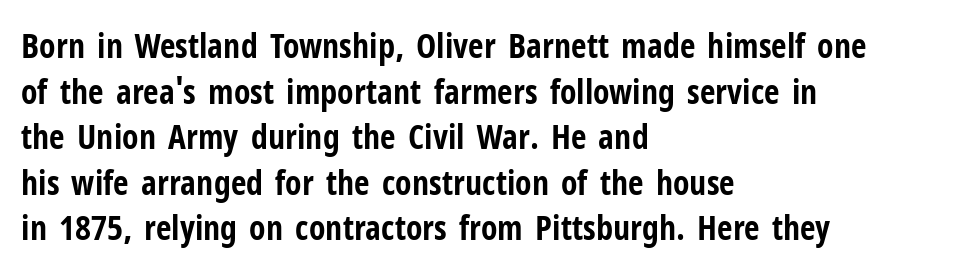
Q: Is the text bold? A: Yes.
Q: Is the text italic (slanted)? A: No, it is upright.
Q: Is the typeface a serif or a sans-serif typeface? A: Sans-serif.
Q: Is the text underlined? A: No.
Q: How is the paragraph aligned? A: Left-aligned.
Q: Is the spacing between letters normal or unusually wide? A: Normal.
Q: Is the spacing between lines tight, normal or loose? A: Normal.
Q: Width (condensed, normal, or wide)? A: Condensed.
Q: Stroke contrast? A: Low.
Q: x-height? A: Medium.
Q: Monospaced? A: No.
